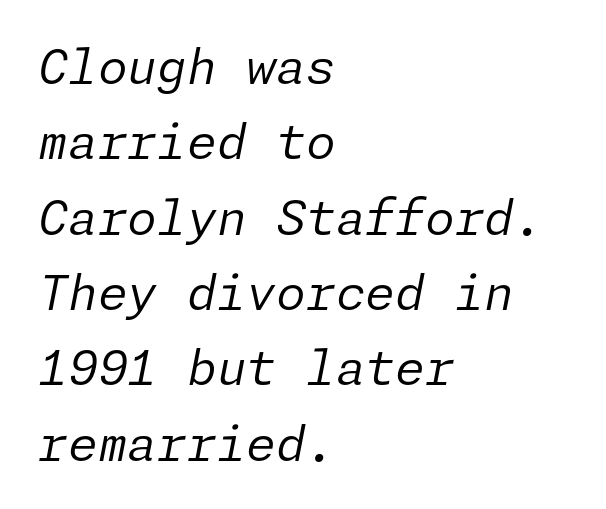
The image shows 48 px regular-weight type, italic (leaning right); set left-aligned, normal line spacing (1.57x), normal letter spacing, not underlined; low stroke contrast and a medium x-height.
